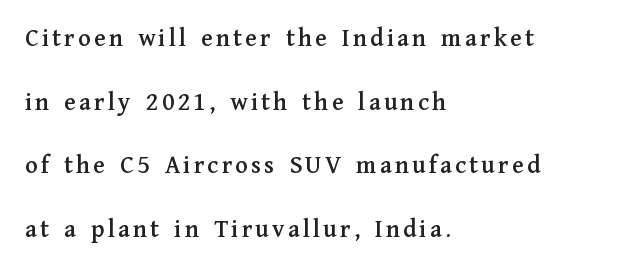
{"italic": "no", "underline": "no", "align": "left", "line_spacing": "loose", "line_spacing_ratio": 2.45, "glyph_px": 26}
